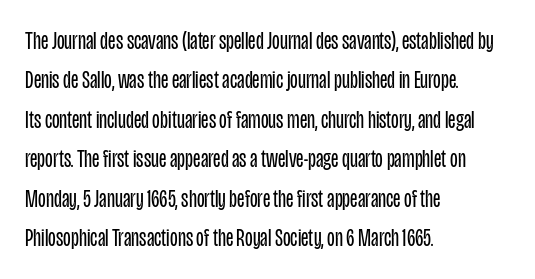
This block has exactly the height ordinary leading produces. Heft: none added — not bold. The face used here is rendered with its standard letterfit. Horizontally, the lines are justified to the leading edge only.
